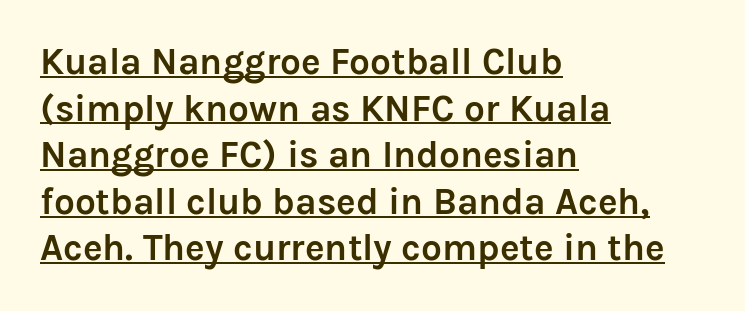
The lettering holds an erect, upright posture throughout. How heavy is the stroke? Heavy — this is a bold. This sample has the flowing, uneven cadence of proportional lettering. Check where the strokes stop: nothing finishes them off — pure sans. The paragraph has a hard left edge and a soft right edge. No extra tracking has been applied to these lines.
